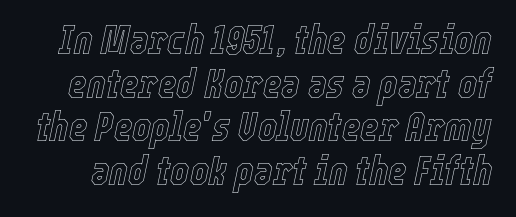
Q: Is the text italic (slanted)? A: Yes, it leans right by about 12 degrees.
Q: Is the text underlined? A: No.
Q: Is the spacing between letters normal or unusually wide? A: Normal.
Q: Is the spacing between lines tight, normal or loose? A: Tight.
Q: Width (condensed, normal, or wide)? A: Condensed.
Q: x-height? A: Medium.
Q: Monospaced? A: No.
